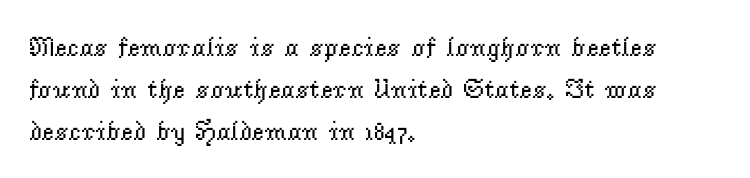
Each new line begins a customary step beneath the previous one. The passage shown is not underscored anywhere. Weight: not bold — regular or lighter. Nope, not italic — everything's standing straight. A classic flush-left, rag-right setting is used for this passage.
